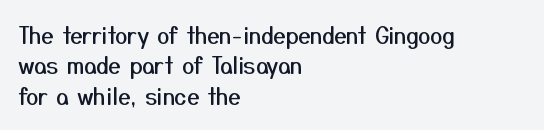
Q: Is the text italic (slanted)? A: No, it is upright.
Q: Is the text underlined? A: No.
Q: How is the paragraph aligned? A: Left-aligned.
Q: Is the spacing between letters normal or unusually wide? A: Normal.
Q: Is the spacing between lines tight, normal or loose? A: Normal.
